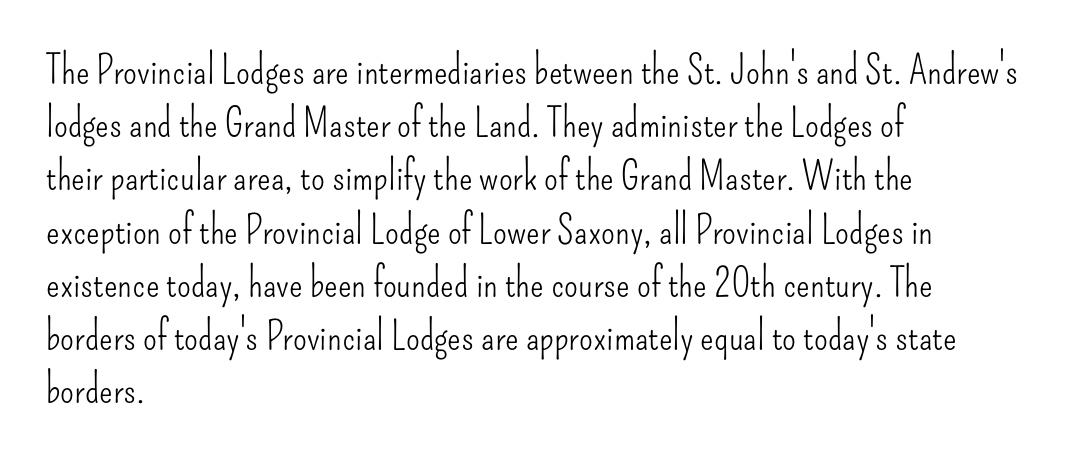
Q: Is the text bold? A: No.
Q: Is the text italic (slanted)? A: No, it is upright.
Q: Is the typeface a serif or a sans-serif typeface? A: Sans-serif.
Q: Is the text underlined? A: No.
Q: How is the paragraph aligned? A: Left-aligned.
Q: Is the spacing between letters normal or unusually wide? A: Normal.
Q: Is the spacing between lines tight, normal or loose? A: Normal.
Q: Width (condensed, normal, or wide)? A: Condensed.
Q: Stroke contrast? A: Low.
Q: x-height? A: Small.
Q: Monospaced? A: No.
